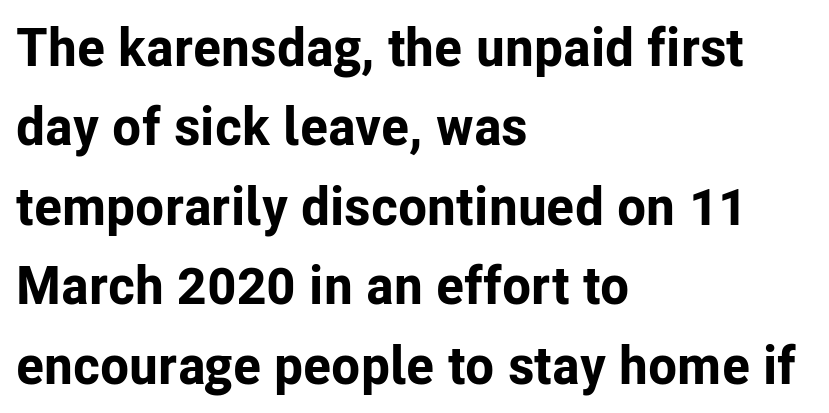
Q: Is the text bold? A: Yes.
Q: Is the text italic (slanted)? A: No, it is upright.
Q: Is the typeface a serif or a sans-serif typeface? A: Sans-serif.
Q: Is the text underlined? A: No.
Q: How is the paragraph aligned? A: Left-aligned.
Q: Is the spacing between letters normal or unusually wide? A: Normal.
Q: Is the spacing between lines tight, normal or loose? A: Normal.
Q: Width (condensed, normal, or wide)? A: Normal.
Q: Stroke contrast? A: Low.
Q: x-height? A: Medium.
Q: Monospaced? A: No.
